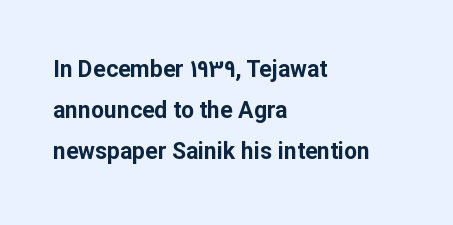
Q: Is the text bold? A: Yes.
Q: Is the text italic (slanted)? A: No, it is upright.
Q: Is the text underlined? A: No.
Q: How is the paragraph aligned? A: Left-aligned.
Q: Is the spacing between letters normal or unusually wide? A: Normal.
